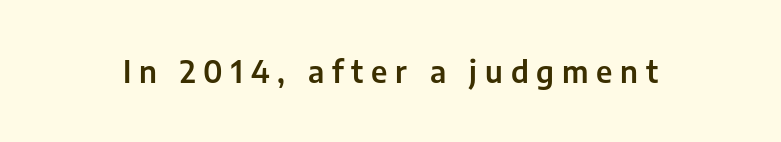
{"serif": "no", "italic": "no", "width": "normal", "stroke_contrast": "low", "x_height": "medium", "monospaced": "no", "underline": "no", "letter_spacing": "wide", "letter_spacing_em": 0.26, "glyph_px": 30}
